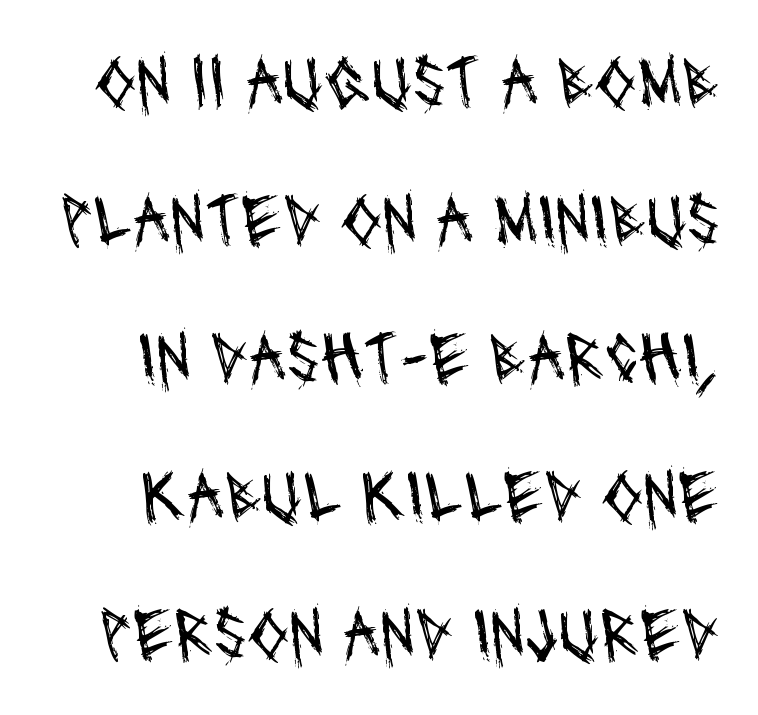
{"serif": "no", "bold": "no", "weight": "regular", "width": "condensed", "stroke_contrast": "medium", "x_height": "large", "monospaced": "no", "underline": "no", "line_spacing_ratio": 1.84, "letter_spacing": "normal", "letter_spacing_em": 0.0, "glyph_px": 75}
